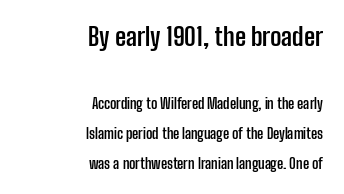
{"italic": "no", "bold": "yes", "underline": "no", "align": "right", "line_spacing": "loose", "line_spacing_ratio": 2.16, "letter_spacing": "normal", "letter_spacing_em": 0.0, "larger_block": "first", "size_ratio": 1.79, "glyph_px": 25}
